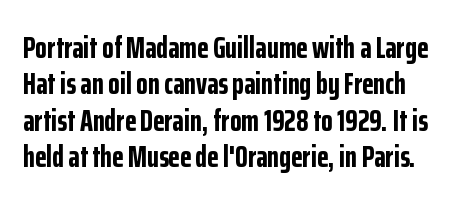
Rendered with straight, roman letterforms. Glance below the letters and you will spot only blank space. Do the characters align in a grid? No, the font is proportional. In terms of weight, the rendering is a true, heavy bold. You could call the tracking neutral — neither tight nor loose. This sample uses a sans-serif face.
